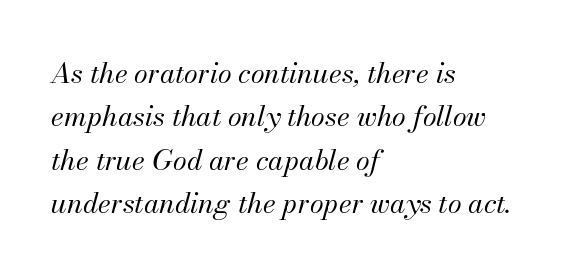
{"italic": "yes", "lean": "right", "slant_degrees": 13, "bold": "no", "weight": "regular", "width": "normal", "stroke_contrast": "medium", "x_height": "small", "monospaced": "no", "underline": "no", "align": "left", "line_spacing": "normal", "line_spacing_ratio": 1.55, "letter_spacing": "normal", "letter_spacing_em": 0.0, "glyph_px": 28}
